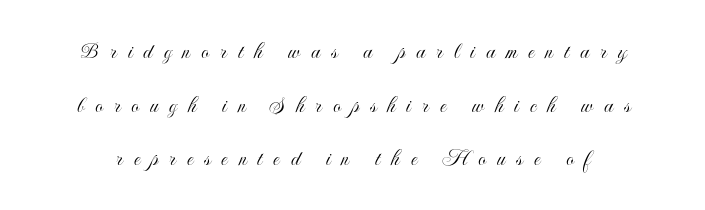
Q: Is the text italic (slanted)? A: Yes.
Q: Is the text underlined? A: No.
Q: Is the spacing between letters normal or unusually wide? A: Unusually wide.
Q: Is the spacing between lines tight, normal or loose? A: Loose.
